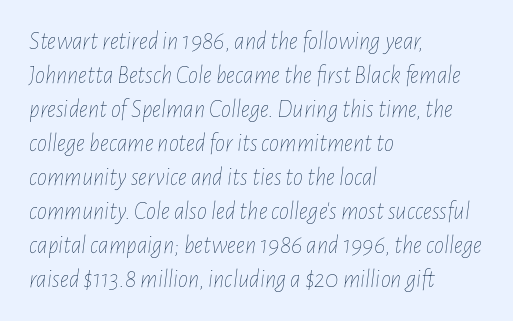
Q: Is the text bold? A: No.
Q: Is the text italic (slanted)? A: Yes, it leans right by about 7 degrees.
Q: Is the text underlined? A: No.
Q: How is the paragraph aligned? A: Left-aligned.
Q: Is the spacing between letters normal or unusually wide? A: Normal.
Q: Is the spacing between lines tight, normal or loose? A: Normal.
